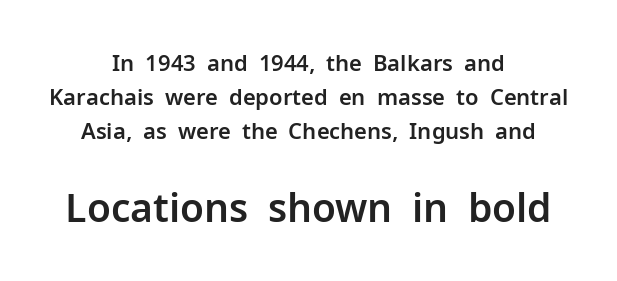
Serifs: no, the terminals of the letterforms are clean. The passage shown begins with its smaller block and ends with its larger one. Words float on clear page, feet unadorned. Letter spacing: default.
